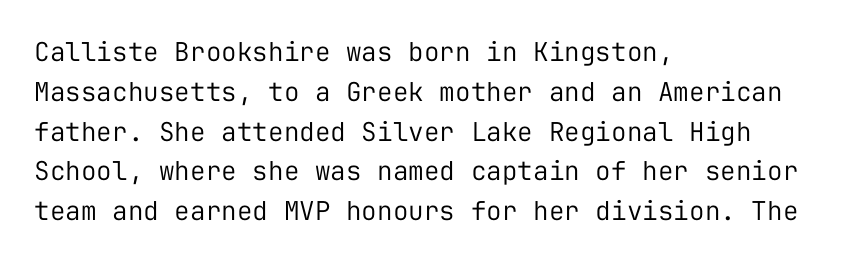
Q: Is the text bold? A: No.
Q: Is the text italic (slanted)? A: No, it is upright.
Q: Is the text underlined? A: No.
Q: How is the paragraph aligned? A: Left-aligned.
Q: Is the spacing between letters normal or unusually wide? A: Normal.
Q: Is the spacing between lines tight, normal or loose? A: Normal.
